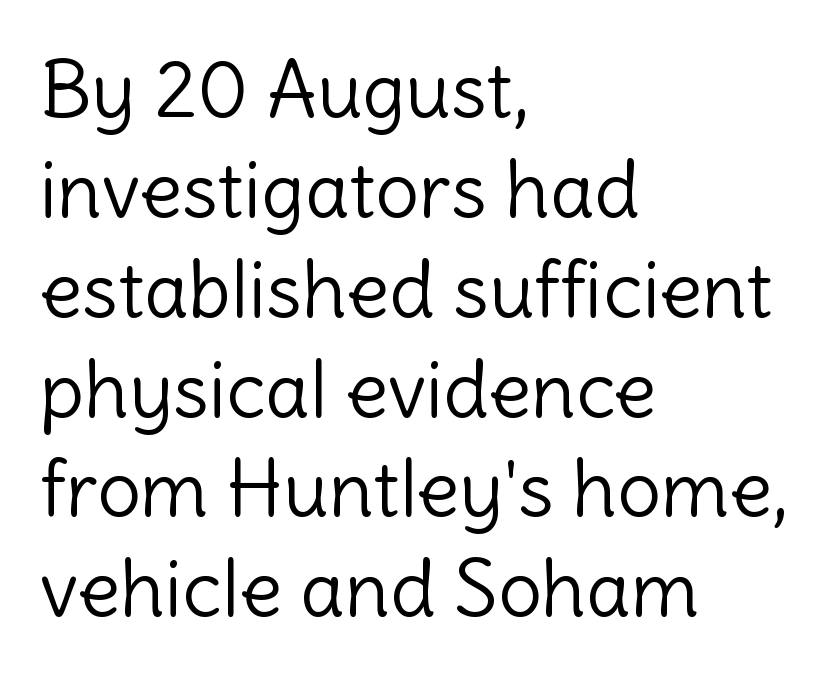
Q: Is the text bold? A: No.
Q: Is the text italic (slanted)? A: No, it is upright.
Q: Is the typeface a serif or a sans-serif typeface? A: Sans-serif.
Q: Is the text underlined? A: No.
Q: How is the paragraph aligned? A: Left-aligned.
Q: Is the spacing between letters normal or unusually wide? A: Normal.
Q: Is the spacing between lines tight, normal or loose? A: Normal.
Q: Width (condensed, normal, or wide)? A: Normal.
Q: x-height? A: Medium.
Q: Monospaced? A: No.
